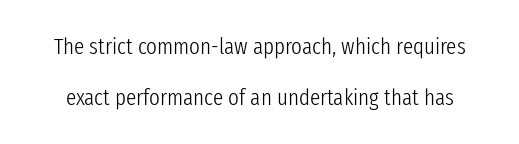
Students, observe: this is what heavily led, spacious text looks like. If you drew a line through each stem, it would be perfectly vertical. Check under the words: just untouched page. The horizontal fit of the characters is conventional and even. Is the stroke heavy? The answer is a plain regular-or-lighter.
